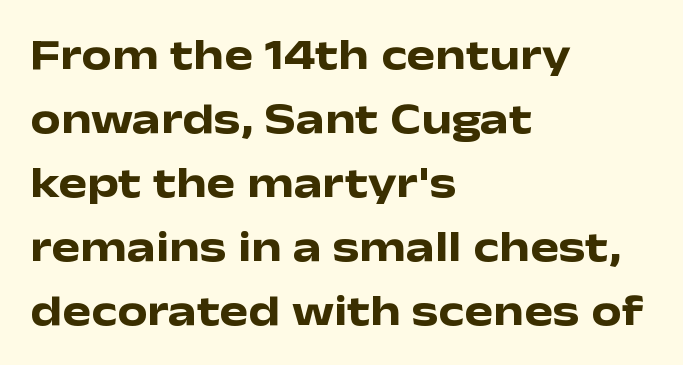
The image shows 43 px heavy, wide sans-serif type, upright; set left-aligned, normal line spacing (1.49x), normal letter spacing, not underlined; low stroke contrast and a medium x-height.
